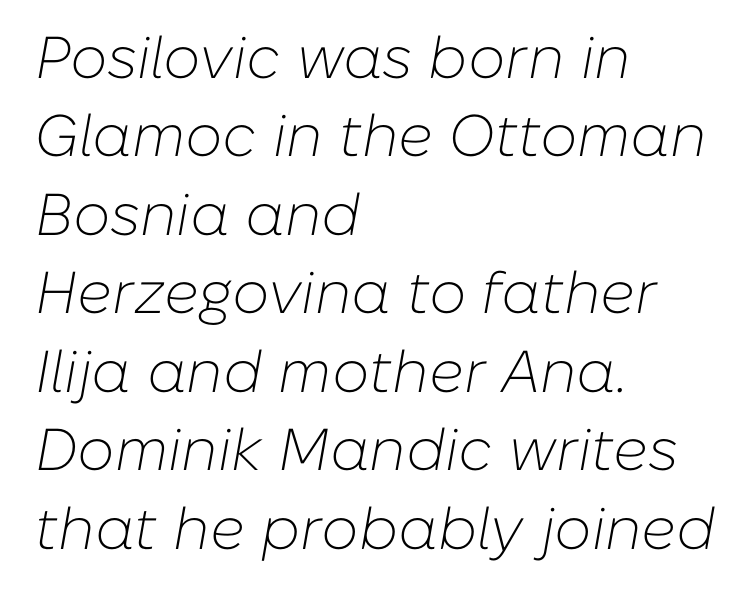
Q: Is the text bold? A: No.
Q: Is the text italic (slanted)? A: Yes, it leans right by about 10 degrees.
Q: Is the text underlined? A: No.
Q: How is the paragraph aligned? A: Left-aligned.
Q: Is the spacing between letters normal or unusually wide? A: Normal.
Q: Is the spacing between lines tight, normal or loose? A: Normal.
Q: Width (condensed, normal, or wide)? A: Normal.
Q: Stroke contrast? A: Low.
Q: x-height? A: Medium.
Q: Monospaced? A: No.
